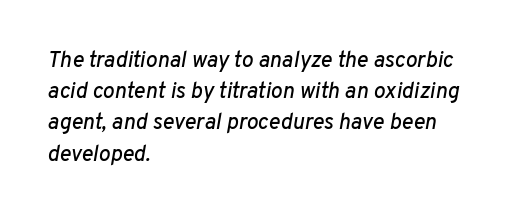
{"italic": "yes", "lean": "right", "slant_degrees": 10, "underline": "no", "align": "left", "line_spacing": "normal", "line_spacing_ratio": 1.42, "letter_spacing": "normal", "letter_spacing_em": 0.0, "glyph_px": 22}
